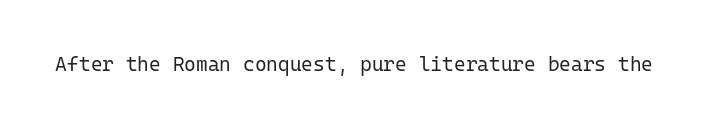
{"italic": "no", "bold": "no", "underline": "no", "letter_spacing": "normal", "letter_spacing_em": 0.0, "glyph_px": 20}
